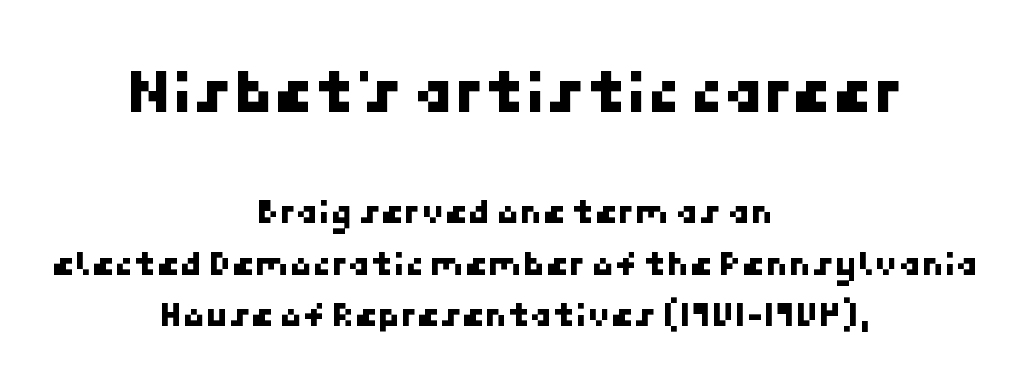
Which of the two is more prominent by size? The first, at the top. A typesetter would call this leading conventional body-copy spacing. What kind of face is this? One without serifs — a sans. The lines in this sample share a center point and differ in where they start and stop. Default kerning and tracking; the words read as compact shapes.
